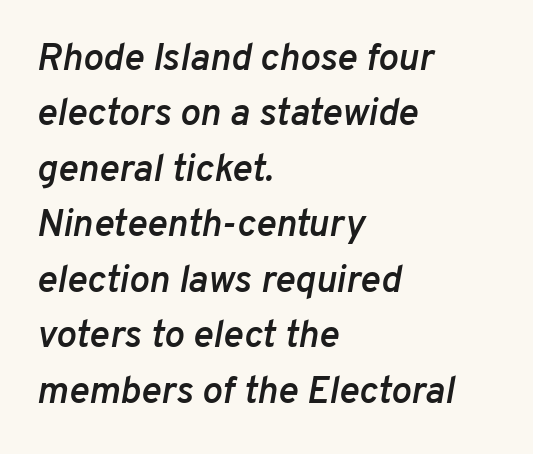
{"italic": "yes", "lean": "right", "slant_degrees": 10, "bold": "semi", "weight": "semibold", "width": "normal", "stroke_contrast": "low", "x_height": "medium", "monospaced": "no", "underline": "no", "align": "left", "line_spacing": "normal", "line_spacing_ratio": 1.46, "letter_spacing": "normal", "letter_spacing_em": 0.0, "glyph_px": 38}
